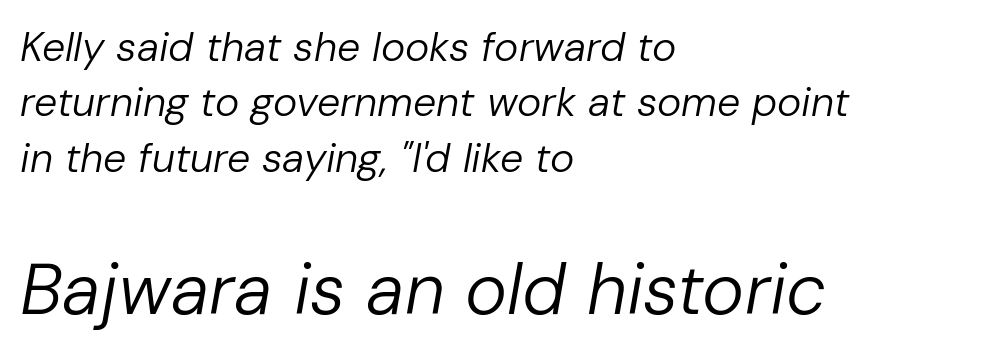
{"italic": "yes", "lean": "right", "slant_degrees": 10, "bold": "no", "weight": "regular", "width": "normal", "stroke_contrast": "low", "x_height": "medium", "monospaced": "no", "underline": "no", "align": "left", "line_spacing": "normal", "line_spacing_ratio": 1.35, "letter_spacing": "normal", "letter_spacing_em": 0.0, "larger_block": "second", "size_ratio": 1.73, "glyph_px": 71}
